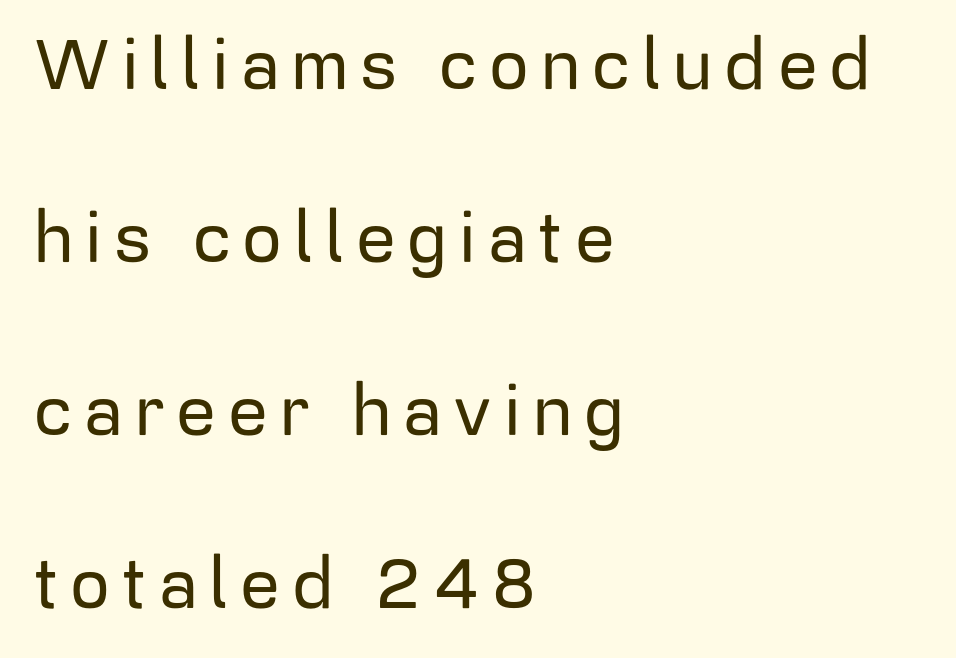
{"serif": "no", "italic": "no", "width": "normal", "stroke_contrast": "low", "x_height": "medium", "monospaced": "no", "underline": "no", "align": "left", "line_spacing": "loose", "line_spacing_ratio": 2.47, "glyph_px": 70}
